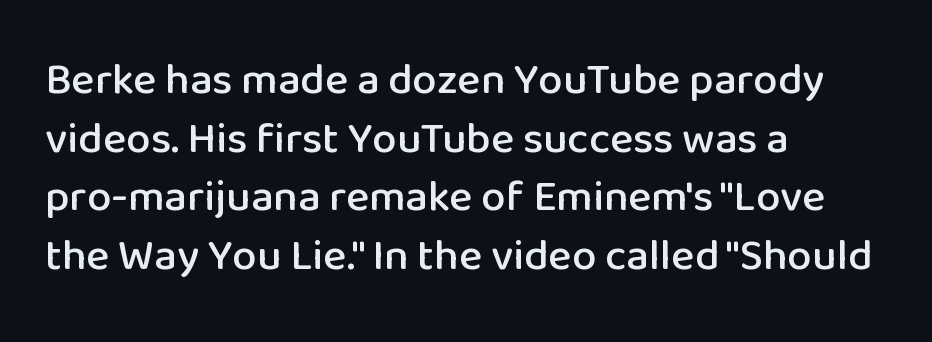
The image shows 44 px sans-serif type, upright; set left-aligned, normal line spacing (1.33x), normal letter spacing, not underlined; low stroke contrast and a medium x-height.
